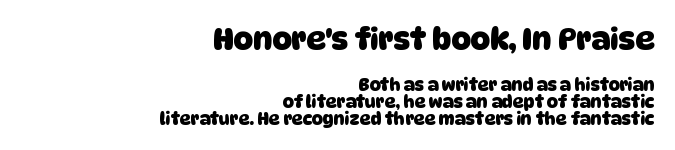
Q: Is the text bold? A: Yes.
Q: Is the typeface a serif or a sans-serif typeface? A: Sans-serif.
Q: Is the text underlined? A: No.
Q: How is the paragraph aligned? A: Right-aligned.
Q: Is the spacing between letters normal or unusually wide? A: Normal.
Q: Is the spacing between lines tight, normal or loose? A: Tight.
Q: Which block of text is set in a larger size, the first (top) or the second (bottom)? A: The first (top) one.
Q: Width (condensed, normal, or wide)? A: Normal.
Q: Stroke contrast? A: Low.
Q: x-height? A: Large.
Q: Monospaced? A: No.
